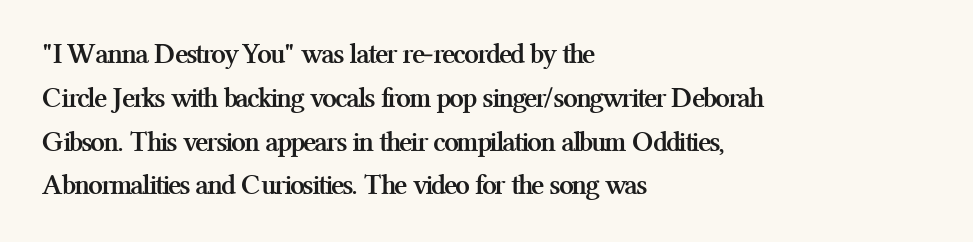
You can tell from the footed stems that serif type was used. The gap between lines stays unmarked. What's the leading like? Ordinary, nothing unusual. Plenty of ink on the page — the face is bold. Quick note: not italic, upright. The tracking reads as untouched default to a designer's eye.
